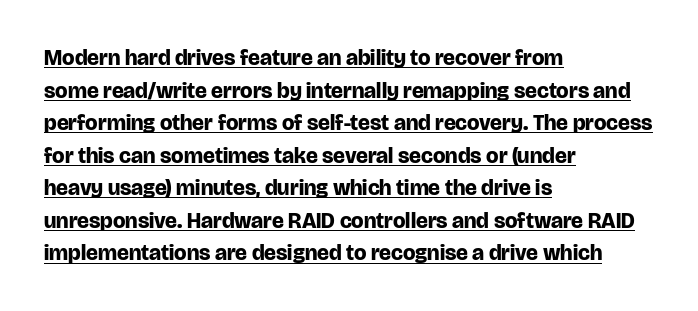
The glyphs are accompanied by a horizontal stroke just below them. Standard letterfit; no display-style spreading of the glyphs. The letters stand straight up with perfectly vertical stems. The lines sit at an ordinary, default distance from one another.
